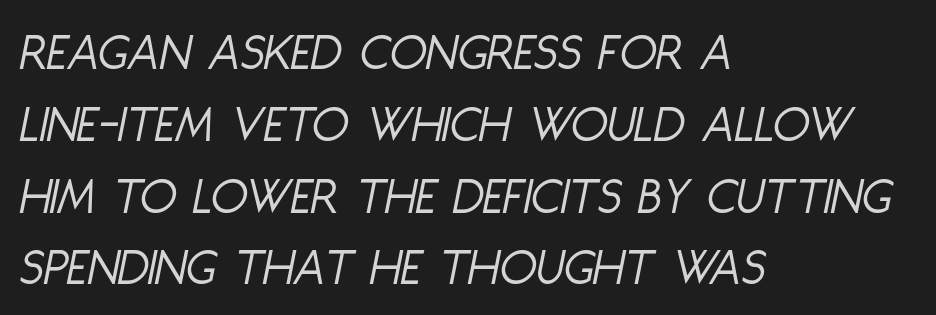
The image shows 54 px light, condensed type, italic (leaning right); set left-aligned, normal line spacing (1.33x), normal letter spacing, not underlined; low stroke contrast and a large x-height.
